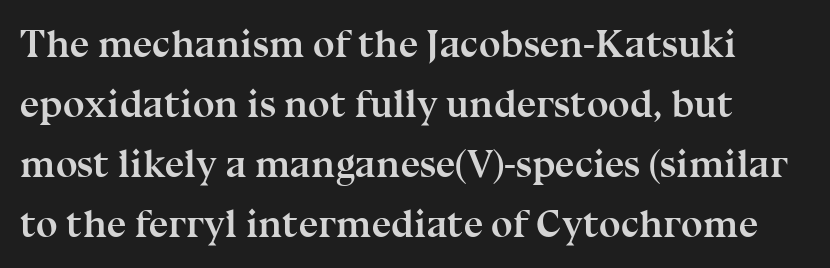
The horizontal fit of the characters is conventional and even. The passage shown is emphatically bold. Honestly, the row spacing looks completely unremarkable. Spacing verdict: proportional, widths tailored to each character. Italic? Not at all — the glyphs are vertical.
